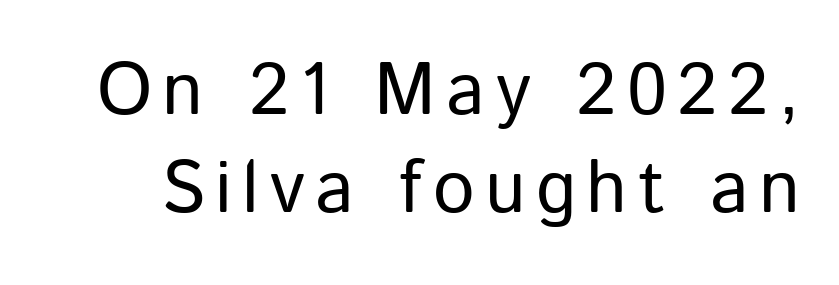
{"serif": "no", "italic": "no", "bold": "no", "weight": "regular", "width": "normal", "stroke_contrast": "low", "x_height": "medium", "monospaced": "no", "underline": "no", "line_spacing": "normal", "line_spacing_ratio": 1.33, "glyph_px": 74}
